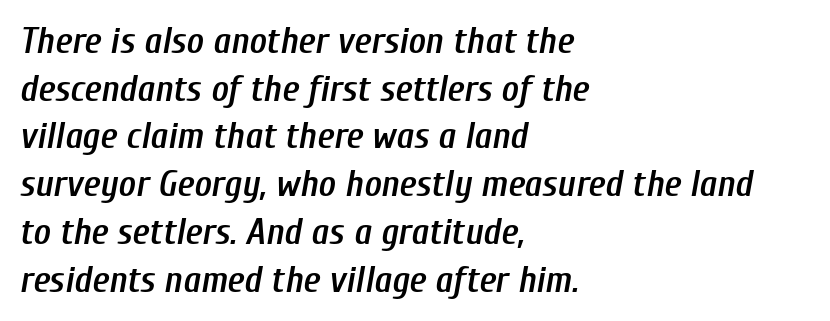
{"italic": "yes", "lean": "right", "slant_degrees": 10, "bold": "semi", "weight": "semibold", "width": "condensed", "stroke_contrast": "low", "x_height": "medium", "monospaced": "no", "underline": "no", "align": "left", "line_spacing": "normal", "line_spacing_ratio": 1.29, "letter_spacing": "normal", "letter_spacing_em": 0.0, "glyph_px": 37}
